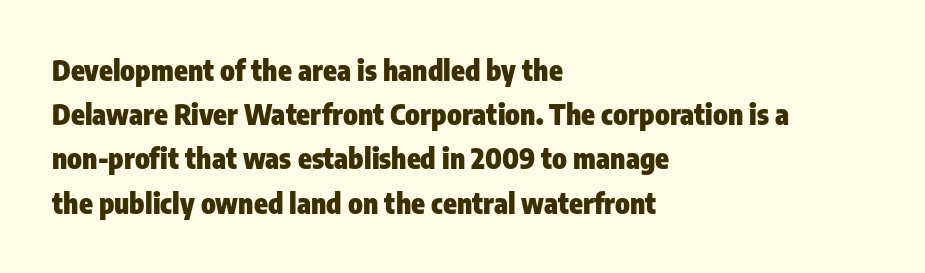
{"serif": "no", "italic": "no", "bold": "yes", "weight": "heavy", "width": "condensed", "stroke_contrast": "low", "x_height": "medium", "monospaced": "no", "underline": "no", "align": "left", "line_spacing": "normal", "line_spacing_ratio": 1.58, "letter_spacing": "normal", "letter_spacing_em": 0.0, "glyph_px": 28}
